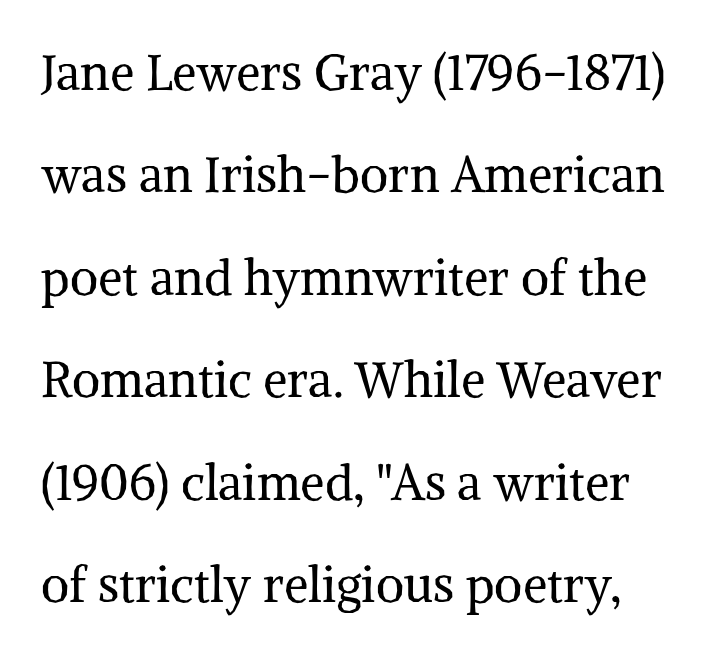
Q: Is the text bold? A: No.
Q: Is the text italic (slanted)? A: No, it is upright.
Q: Is the typeface a serif or a sans-serif typeface? A: Serif.
Q: Is the text underlined? A: No.
Q: Is the spacing between letters normal or unusually wide? A: Normal.
Q: Is the spacing between lines tight, normal or loose? A: Loose.
Q: Width (condensed, normal, or wide)? A: Normal.
Q: Stroke contrast? A: Medium.
Q: x-height? A: Medium.
Q: Monospaced? A: No.
